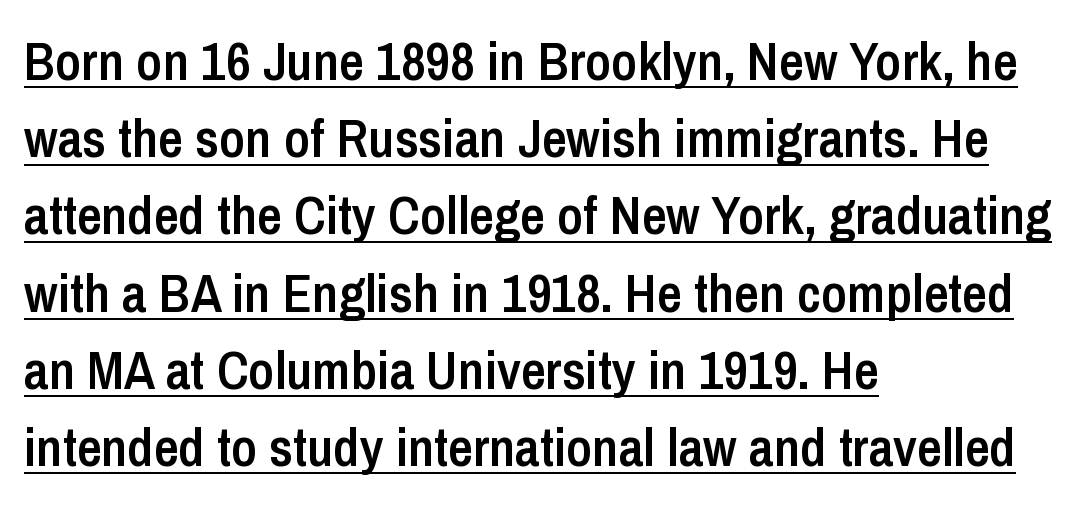
The paragraph has a hard left edge and a soft right edge. Style check: upright. Students, this is semibold: more ink than regular, less than bold. These lines are composed in type without serifs. Like a heading marked for emphasis, these lines bear an underscore.
